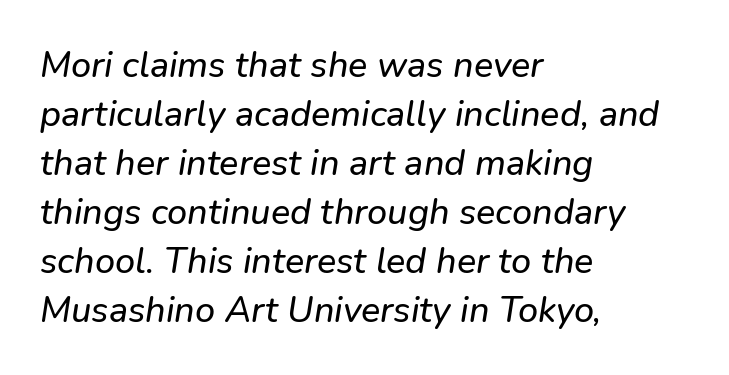
Q: Is the typeface a serif or a sans-serif typeface? A: Sans-serif.
Q: Is the text underlined? A: No.
Q: How is the paragraph aligned? A: Left-aligned.
Q: Is the spacing between letters normal or unusually wide? A: Normal.
Q: Is the spacing between lines tight, normal or loose? A: Normal.
Q: Width (condensed, normal, or wide)? A: Normal.
Q: Stroke contrast? A: Low.
Q: x-height? A: Medium.
Q: Monospaced? A: No.
